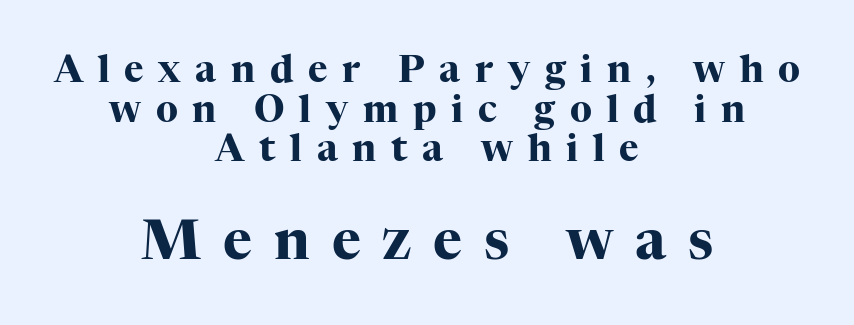
Q: Is the text bold? A: Yes.
Q: Is the text italic (slanted)? A: No, it is upright.
Q: Is the typeface a serif or a sans-serif typeface? A: Serif.
Q: Is the text underlined? A: No.
Q: How is the paragraph aligned? A: Centered.
Q: Is the spacing between letters normal or unusually wide? A: Unusually wide.
Q: Is the spacing between lines tight, normal or loose? A: Tight.
Q: Which block of text is set in a larger size, the first (top) or the second (bottom)? A: The second (bottom) one.
Q: Width (condensed, normal, or wide)? A: Normal.
Q: Stroke contrast? A: High.
Q: x-height? A: Medium.
Q: Monospaced? A: No.
